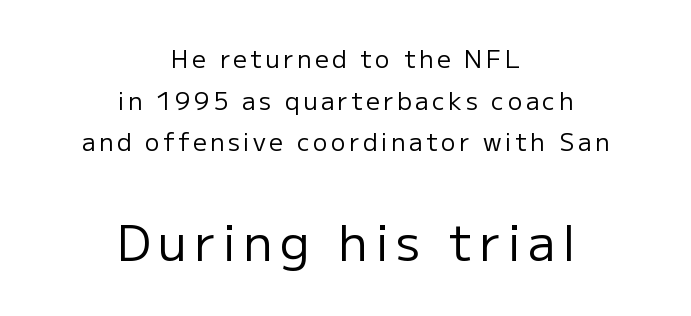
{"serif": "no", "italic": "no", "bold": "no", "weight": "regular", "width": "normal", "stroke_contrast": "low", "x_height": "medium", "monospaced": "no", "underline": "no", "align": "center", "line_spacing_ratio": 1.73, "larger_block": "second", "size_ratio": 2.04, "glyph_px": 49}
